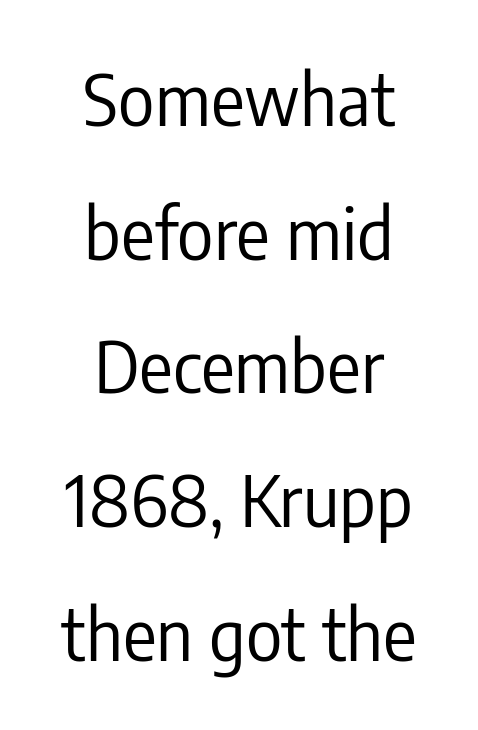
A bare baseline throughout the passage. Note the varied advance widths — an 'i' is clearly narrower than an 'm'. This sample uses a sans-serif face. No extra tracking has been applied to these lines. Each stroke keeps to a modest, everyday thickness or less.
